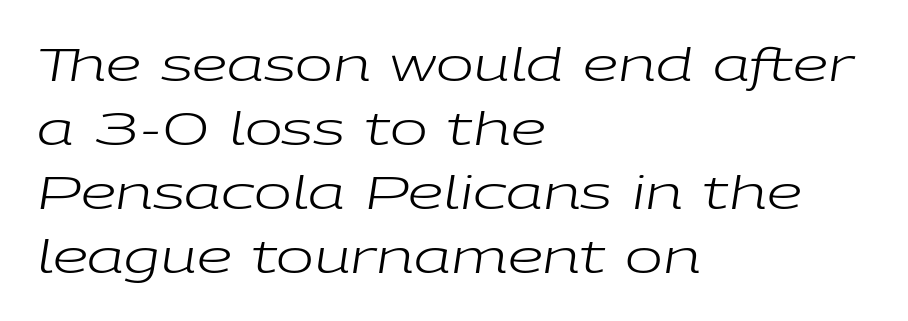
One glance says typical: line gaps are just what's usual. Weight class: somewhere from thin through regular. A typesetter would call this proportional, since set widths differ per character. Standard letterfit; no display-style spreading of the glyphs.
